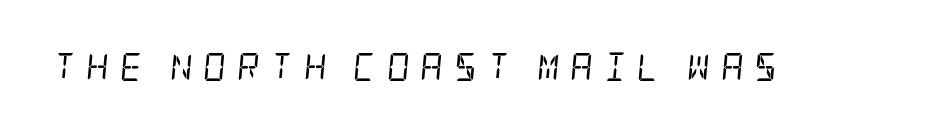
The letters are slanted; this is an italic face. This sample uses expanded letter spacing, leaving extra air between glyphs. The characters display serif detailing at their extremities. Caption: face not bold, strokes unweighted. The strip under each line holds only bare page.
